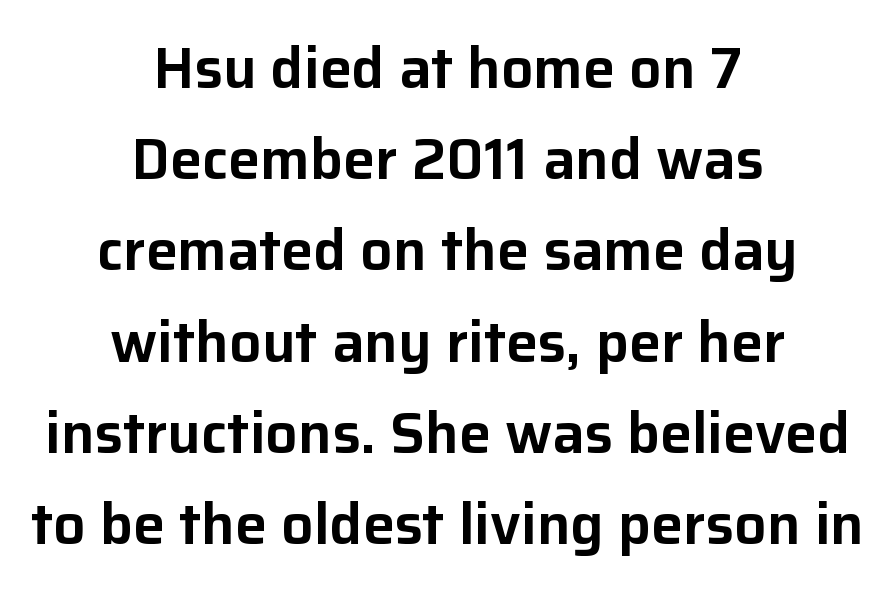
The lines are quadded center. The typography opts for an upright posture over an oblique one. The letters sit at their default tracking, neither squeezed nor spread. The letters advance in unequal steps, a hallmark of proportional type. The lines sit at an ordinary, default distance from one another.
